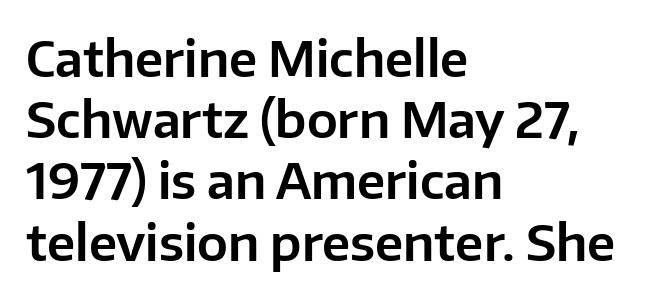
Q: Is the text italic (slanted)? A: No, it is upright.
Q: Is the typeface a serif or a sans-serif typeface? A: Sans-serif.
Q: Is the text underlined? A: No.
Q: How is the paragraph aligned? A: Left-aligned.
Q: Is the spacing between letters normal or unusually wide? A: Normal.
Q: Is the spacing between lines tight, normal or loose? A: Normal.
Q: Width (condensed, normal, or wide)? A: Normal.
Q: Stroke contrast? A: Low.
Q: x-height? A: Medium.
Q: Monospaced? A: No.
